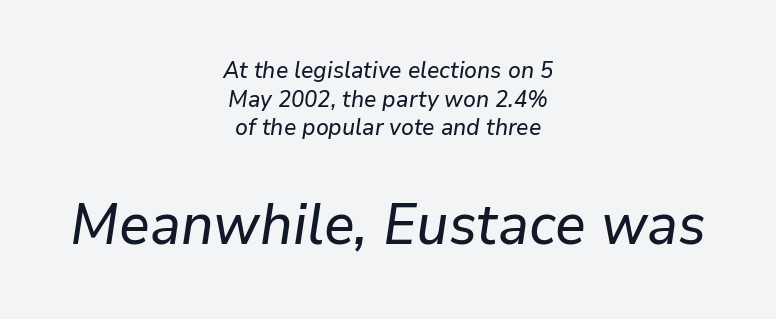
Q: Is the text italic (slanted)? A: Yes, it leans right by about 9 degrees.
Q: Is the text underlined? A: No.
Q: How is the paragraph aligned? A: Centered.
Q: Is the spacing between letters normal or unusually wide? A: Normal.
Q: Is the spacing between lines tight, normal or loose? A: Normal.
Q: Which block of text is set in a larger size, the first (top) or the second (bottom)? A: The second (bottom) one.
Q: Width (condensed, normal, or wide)? A: Normal.
Q: Stroke contrast? A: Low.
Q: x-height? A: Medium.
Q: Monospaced? A: No.
